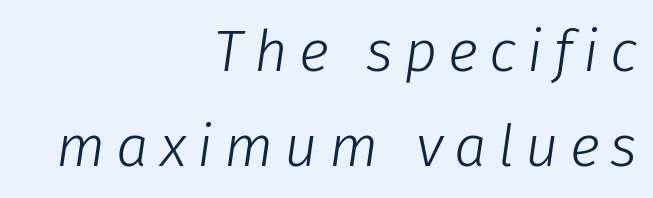
The image shows 58 px light type, italic (leaning right); set right-aligned, normal line spacing (1.63x), not underlined; low stroke contrast and a medium x-height.
